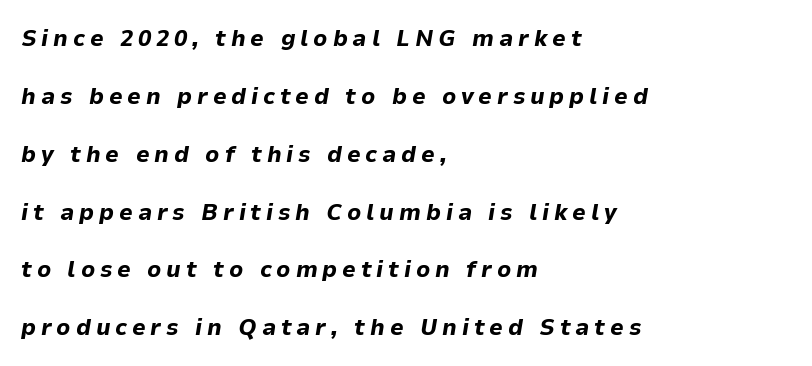
{"italic": "yes", "lean": "right", "slant_degrees": 9, "bold": "yes", "underline": "no", "align": "left", "line_spacing": "loose", "line_spacing_ratio": 2.41, "letter_spacing": "wide", "letter_spacing_em": 0.2, "glyph_px": 24}
